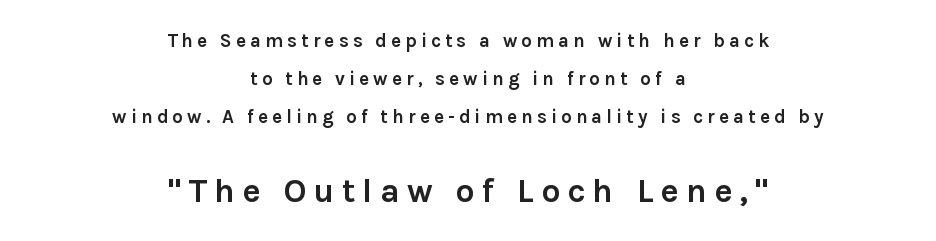
{"serif": "no", "italic": "no", "bold": "yes", "weight": "semibold", "width": "normal", "stroke_contrast": "low", "x_height": "medium", "monospaced": "no", "underline": "no", "align": "center", "line_spacing": "loose", "line_spacing_ratio": 2.0, "letter_spacing": "wide", "letter_spacing_em": 0.21, "larger_block": "second", "size_ratio": 1.79, "glyph_px": 34}
